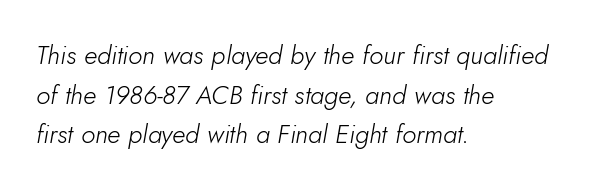
The lines sit at an ordinary, default distance from one another. A typesetter would call this zero additional tracking. The letters are slanted; this is an italic face. Compared with a centered layout, this one pins lines to the left instead.
